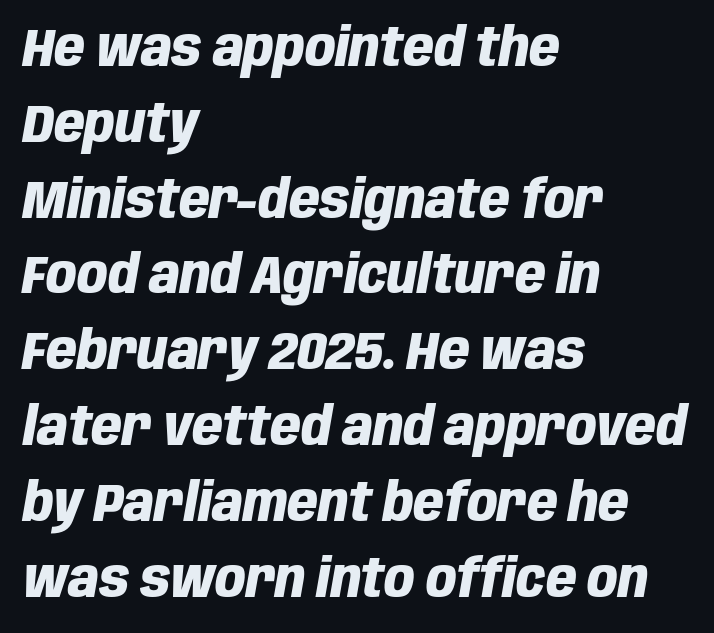
Q: Is the text bold? A: Yes.
Q: Is the text italic (slanted)? A: Yes, it leans right by about 10 degrees.
Q: Is the text underlined? A: No.
Q: How is the paragraph aligned? A: Left-aligned.
Q: Is the spacing between letters normal or unusually wide? A: Normal.
Q: Is the spacing between lines tight, normal or loose? A: Normal.
Q: Width (condensed, normal, or wide)? A: Condensed.
Q: Stroke contrast? A: Low.
Q: x-height? A: Large.
Q: Monospaced? A: No.
